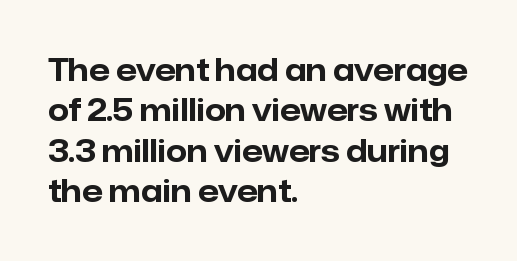
Compared with an ordinary text face, these strokes are far heavier — a full bold. The rendering uses a moderate line-height, typical for paragraphs. Does the type have serifs? No, each stem ends abruptly. Quick note: underline off. No extra tracking has been applied to these lines.
